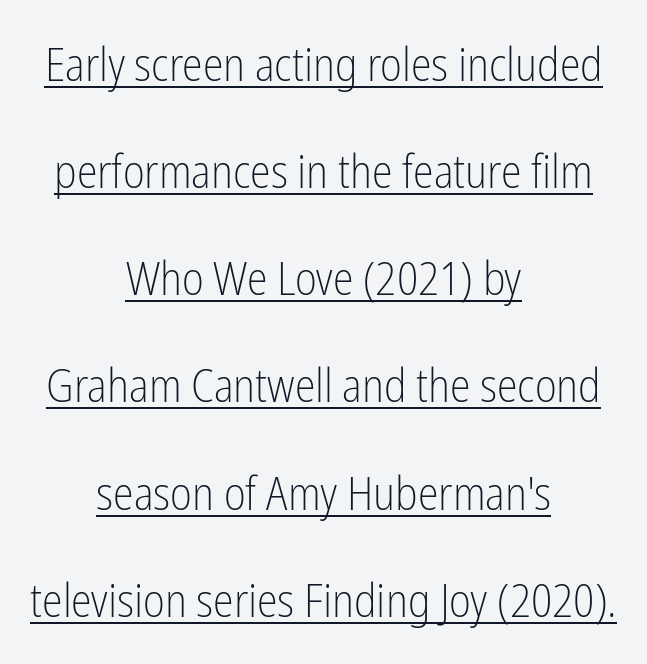
{"serif": "no", "italic": "no", "bold": "no", "weight": "light", "width": "condensed", "stroke_contrast": "low", "x_height": "medium", "monospaced": "no", "underline": "yes", "align": "center", "line_spacing": "loose", "line_spacing_ratio": 2.28, "letter_spacing": "normal", "letter_spacing_em": 0.0, "glyph_px": 47}
